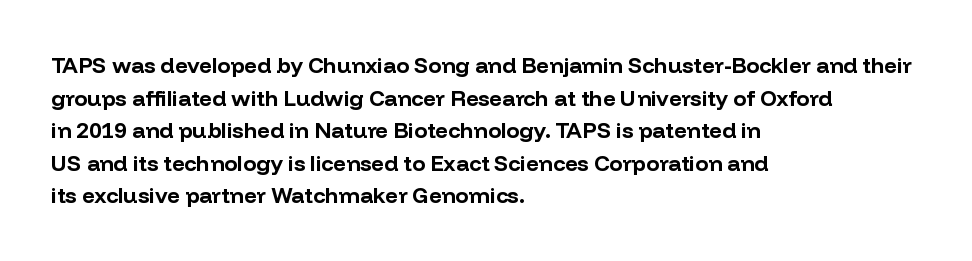
{"italic": "no", "bold": "yes", "underline": "no", "align": "left", "line_spacing": "normal", "line_spacing_ratio": 1.48, "letter_spacing": "normal", "letter_spacing_em": 0.0, "glyph_px": 22}
